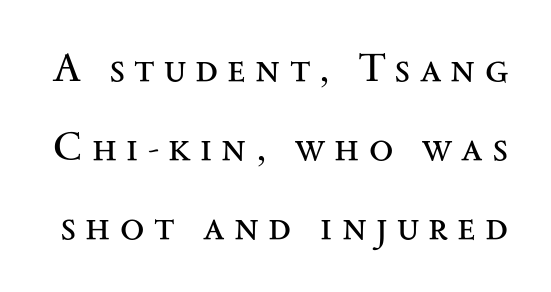
In terms of letterspacing, this is a distinctly airy, spread setting. Each letter's strokes conclude with small projecting serifs. Each letter keeps its own natural width here, so spacing adapts to shape. A clean baseline with only descenders dipping below it. The font is comparable to plain body text, perhaps lighter.
